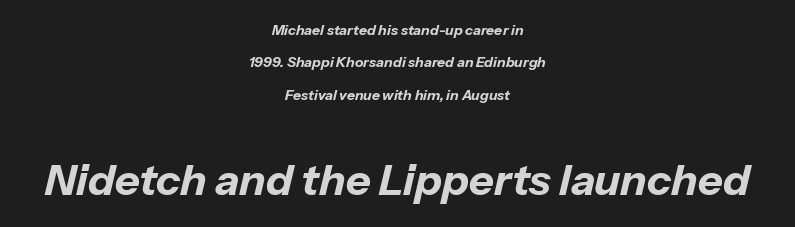
{"italic": "yes", "lean": "right", "slant_degrees": 13, "bold": "yes", "weight": "bold", "width": "normal", "stroke_contrast": "low", "x_height": "medium", "monospaced": "no", "underline": "no", "align": "center", "line_spacing": "loose", "line_spacing_ratio": 2.32, "letter_spacing": "normal", "letter_spacing_em": 0.0, "larger_block": "second", "size_ratio": 3.07, "glyph_px": 43}
